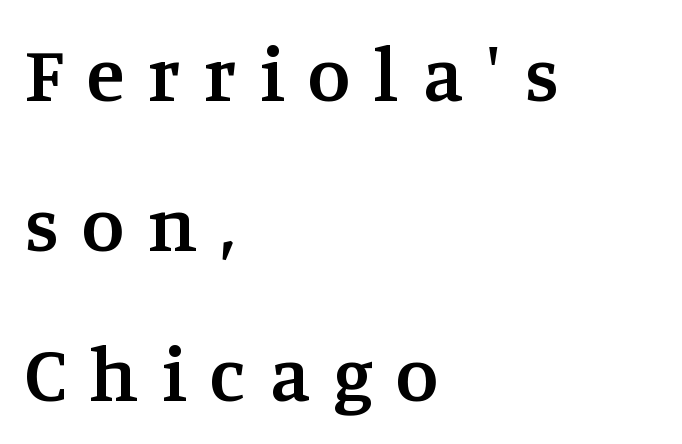
Q: Is the text bold? A: Semi-bold.
Q: Is the text italic (slanted)? A: No, it is upright.
Q: Is the typeface a serif or a sans-serif typeface? A: Serif.
Q: Is the text underlined? A: No.
Q: How is the paragraph aligned? A: Left-aligned.
Q: Is the spacing between letters normal or unusually wide? A: Unusually wide.
Q: Is the spacing between lines tight, normal or loose? A: Loose.
Q: Width (condensed, normal, or wide)? A: Normal.
Q: Stroke contrast? A: Medium.
Q: x-height? A: Large.
Q: Monospaced? A: No.
